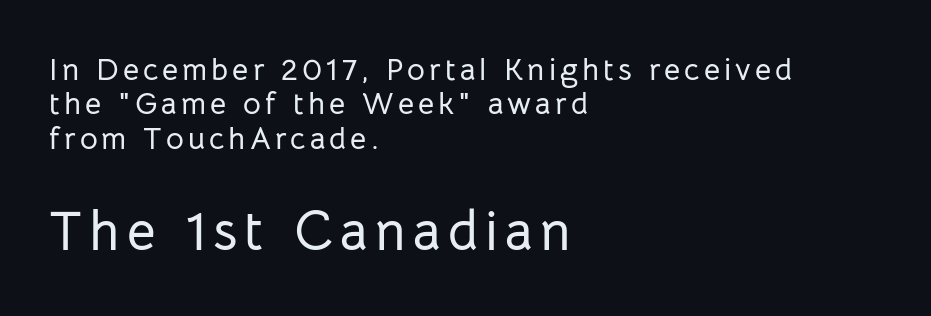
The specimen omits any rule beneath the text block's lines. This sample is left-justified, so line endings fall wherever the words run out. Note: smaller setting up top, larger setting below. Closely set lines give the paragraph a compact silhouette. Posture: straight, roman, zero tilt. Serif or sans? Sans — the stroke terminals are bare.
